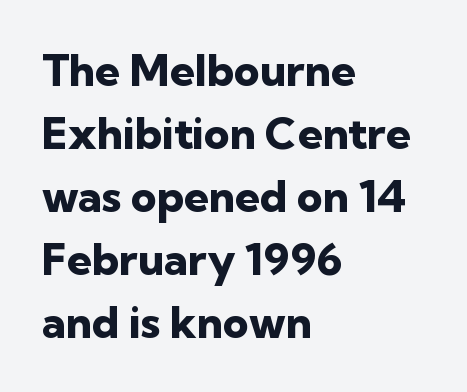
The image shows 44 px heavy sans-serif type, upright; set left-aligned, normal line spacing (1.43x), normal letter spacing, not underlined; low stroke contrast and a medium x-height.
